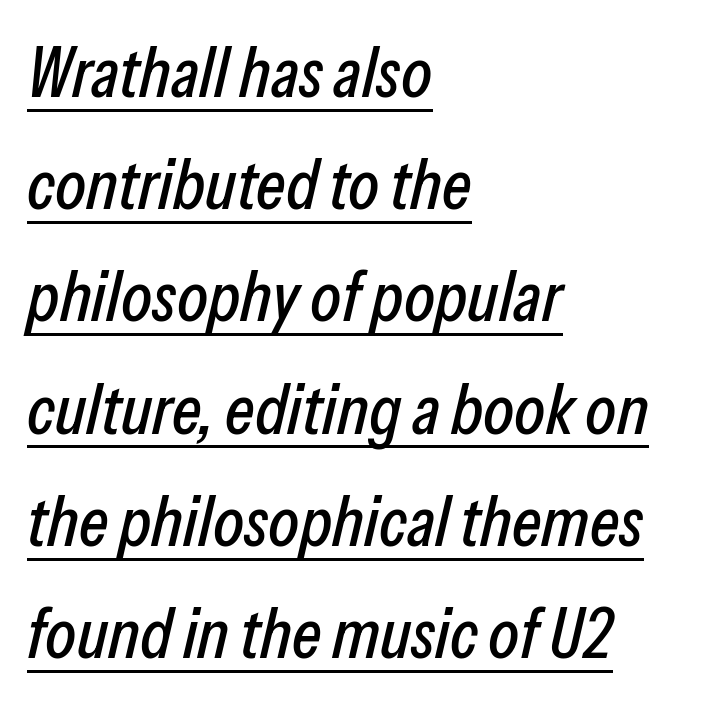
{"italic": "yes", "lean": "right", "slant_degrees": 13, "width": "condensed", "stroke_contrast": "low", "x_height": "medium", "monospaced": "no", "underline": "yes", "align": "left", "line_spacing": "normal", "line_spacing_ratio": 1.58, "letter_spacing": "normal", "letter_spacing_em": 0.0, "glyph_px": 71}
